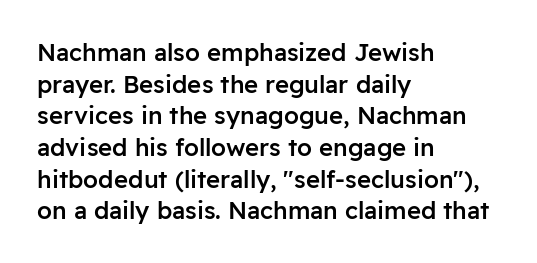
{"italic": "no", "bold": "semi", "underline": "no", "align": "left", "line_spacing": "normal", "line_spacing_ratio": 1.32, "letter_spacing": "normal", "letter_spacing_em": 0.0, "glyph_px": 24}
